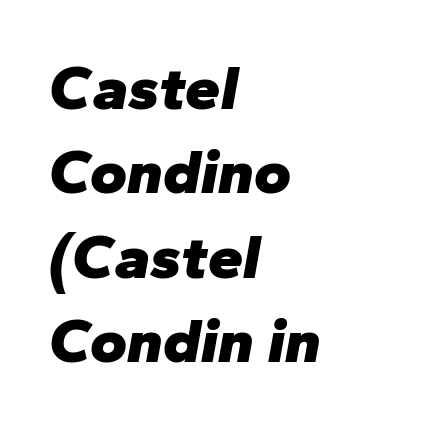
The image shows 63 px heavy type, italic (leaning right); set left-aligned, normal line spacing (1.34x), normal letter spacing, not underlined; low stroke contrast and a medium x-height.
